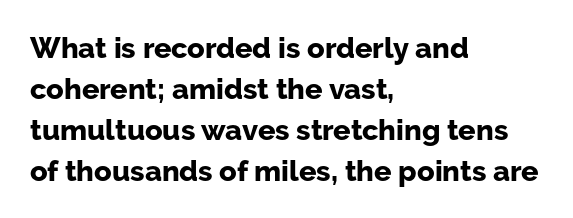
Observe the absence of serifs on each vertical stroke in this sample. These lines are rendered in a variable-pitch font. Quick note: not italic, upright. A dark, heavy texture on the line: the type is bold.
